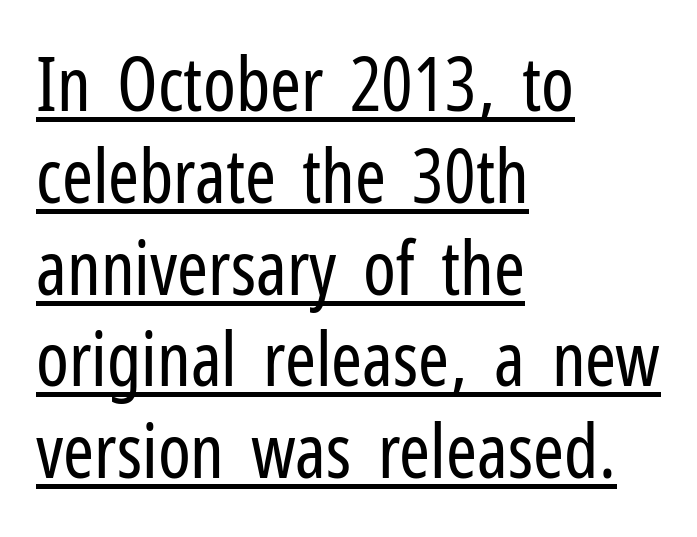
The image shows 74 px regular-weight, condensed sans-serif type, upright; set left-aligned, line spacing 1.24x, normal letter spacing, underlined; low stroke contrast and a medium x-height.
